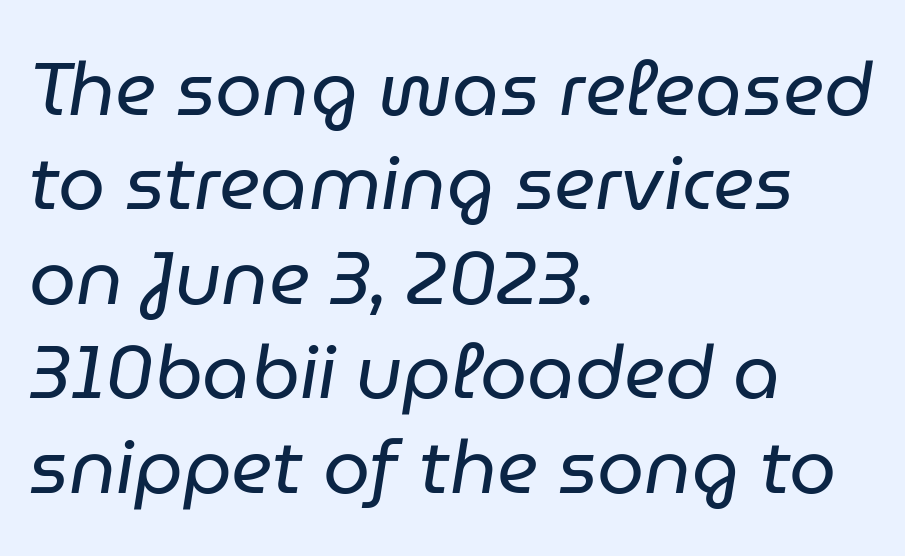
Visually the block forms a straight wall on the left and a jagged coastline on the right. Note the varied advance widths — an 'i' is clearly narrower than an 'm'. The line-height multiplier appears to be the usual default. The font's italic variant was chosen for this text. The string is rendered with underlining switched off. Tracking here is standard; glyphs follow each other at the usual distance.
